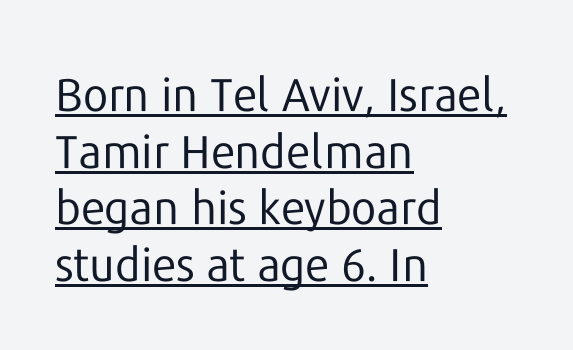
The specimen includes a rule beneath the text block's lines. The rendering uses natural spacing where letterforms have individual widths. Which margin do the lines hug? The left one — the right edge is uneven. The designer went with a sans here, leaving each stem footless. No heavy texture on the line: the type isn't bold.
